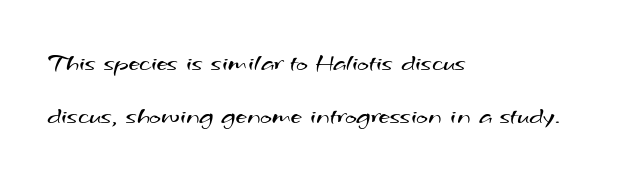
The image shows 25 px text type; set left-aligned, loose line spacing (2.11x), normal letter spacing, not underlined.
